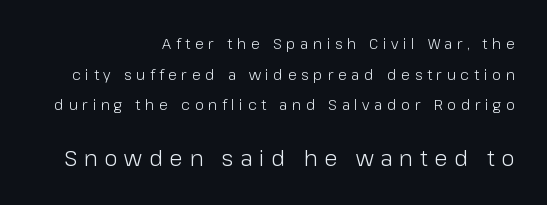
Descender tails drop into unmarked territory. Baseline-to-baseline distance is far greater than the letter height. Italic: no, the glyphs are upright roman. Block two is the big one; block one sits smaller above it. Is the stroke heavy? The answer is a plain regular-or-lighter. The rendering anchors every line to the right-hand side.
